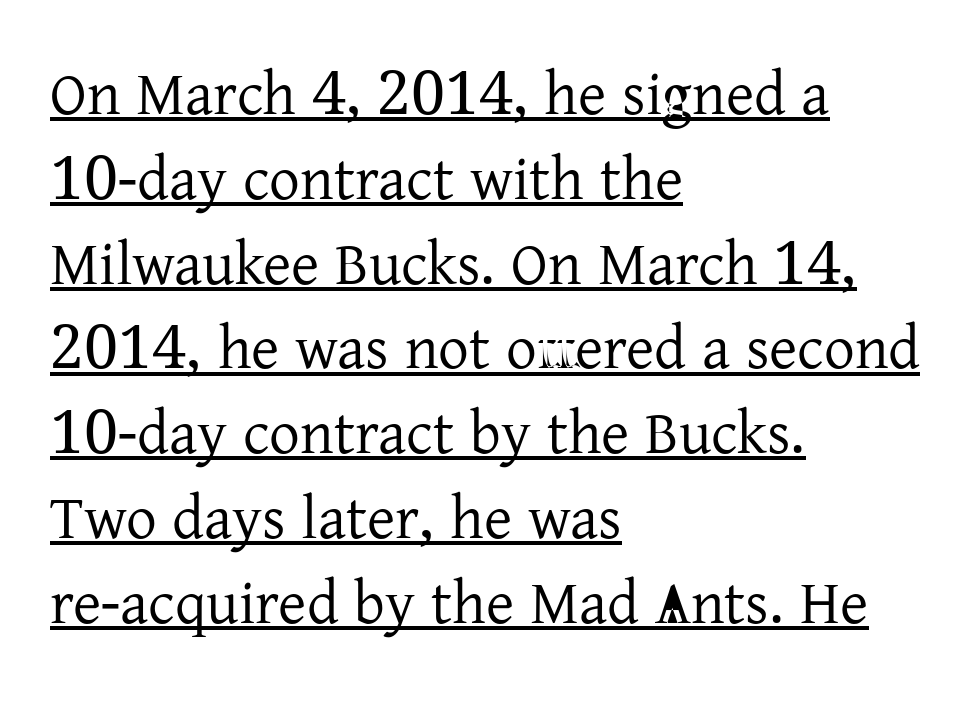
Q: Is the text bold? A: No.
Q: Is the text italic (slanted)? A: No, it is upright.
Q: Is the typeface a serif or a sans-serif typeface? A: Serif.
Q: Is the text underlined? A: Yes.
Q: How is the paragraph aligned? A: Left-aligned.
Q: Is the spacing between letters normal or unusually wide? A: Normal.
Q: Is the spacing between lines tight, normal or loose? A: Normal.
Q: Width (condensed, normal, or wide)? A: Normal.
Q: Stroke contrast? A: Low.
Q: x-height? A: Medium.
Q: Monospaced? A: No.
